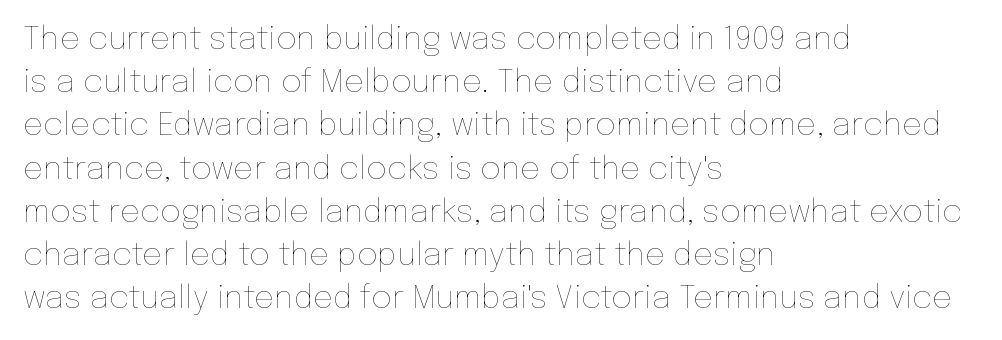
The image shows 32 px thin type, upright; set left-aligned, normal line spacing (1.35x), normal letter spacing, not underlined; low stroke contrast and a medium x-height.
